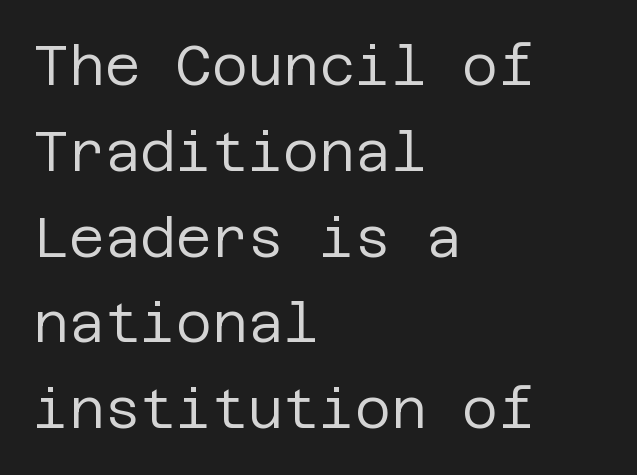
The image shows 55 px regular-weight sans-serif type, upright; set left-aligned, normal line spacing (1.56x), normal letter spacing, not underlined; low stroke contrast and a large x-height.
